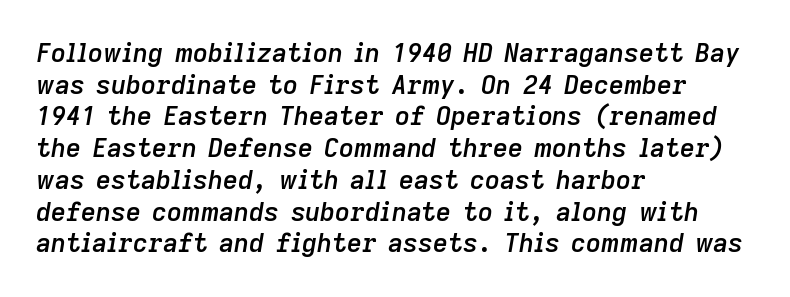
Every row of glyphs begins at an identical x-position on the left. Characters are canted at an angle relative to the baseline's perpendicular. What weight is shown? A semibold, between regular and bold. Does extra space separate the letters? No, they use regular spacing.
